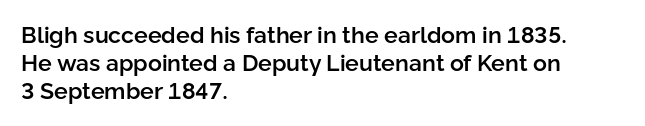
Q: Is the text bold? A: Semi-bold.
Q: Is the text italic (slanted)? A: No, it is upright.
Q: Is the text underlined? A: No.
Q: How is the paragraph aligned? A: Left-aligned.
Q: Is the spacing between letters normal or unusually wide? A: Normal.
